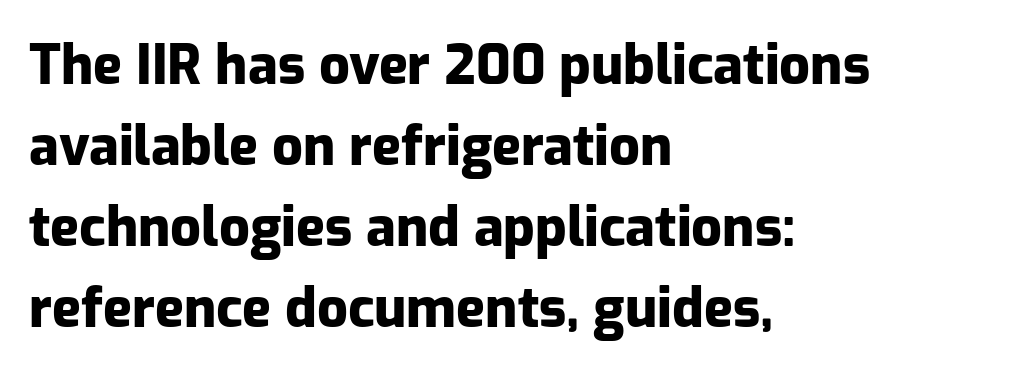
Which margin do the lines hug? The left one — the right edge is uneven. Quick note: interline space is typical. The baseline area is clear. Varying glyph widths throughout — classic text-font behaviour.
